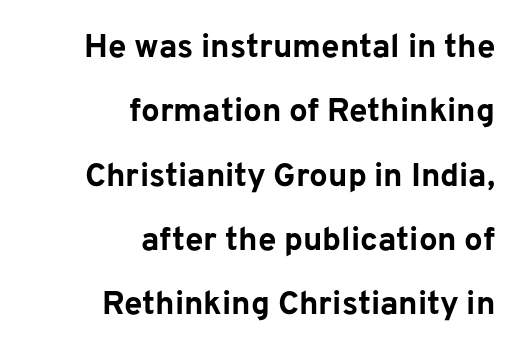
Q: Is the text bold? A: Yes.
Q: Is the text italic (slanted)? A: No, it is upright.
Q: Is the typeface a serif or a sans-serif typeface? A: Sans-serif.
Q: Is the text underlined? A: No.
Q: How is the paragraph aligned? A: Right-aligned.
Q: Is the spacing between letters normal or unusually wide? A: Normal.
Q: Is the spacing between lines tight, normal or loose? A: Loose.
Q: Width (condensed, normal, or wide)? A: Normal.
Q: Stroke contrast? A: Low.
Q: x-height? A: Medium.
Q: Monospaced? A: No.
